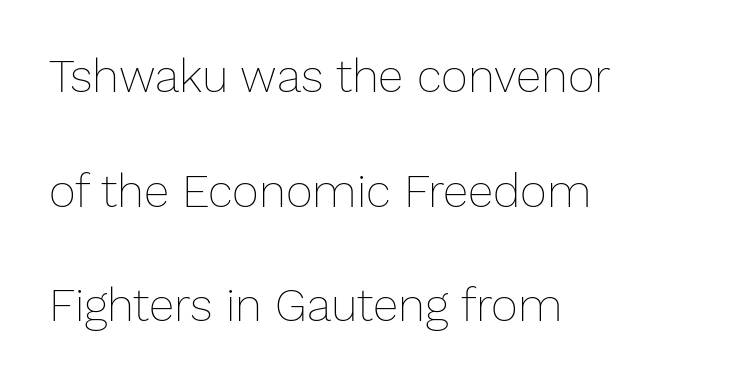
{"italic": "no", "bold": "no", "weight": "thin", "width": "normal", "stroke_contrast": "low", "x_height": "medium", "monospaced": "no", "underline": "no", "align": "left", "line_spacing": "loose", "line_spacing_ratio": 2.49, "letter_spacing": "normal", "letter_spacing_em": 0.0, "glyph_px": 46}
